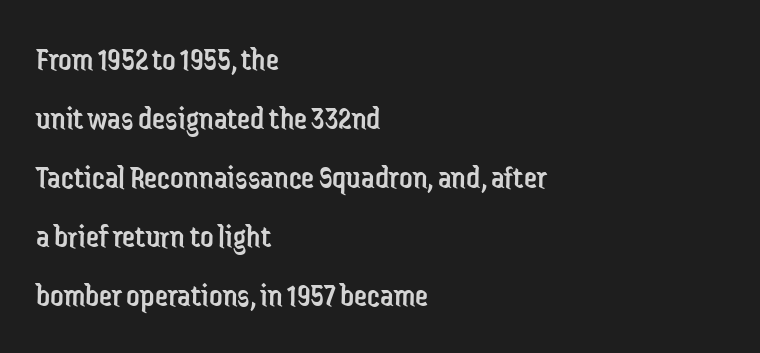
Is this a sans? Yes — the strokes have no serifs. The type sits square on the baseline with zero lean. Tracking here is standard; glyphs follow each other at the usual distance. Note the varied advance widths — an 'i' is clearly narrower than an 'm'. The specimen omits any rule beneath the text block's lines.
